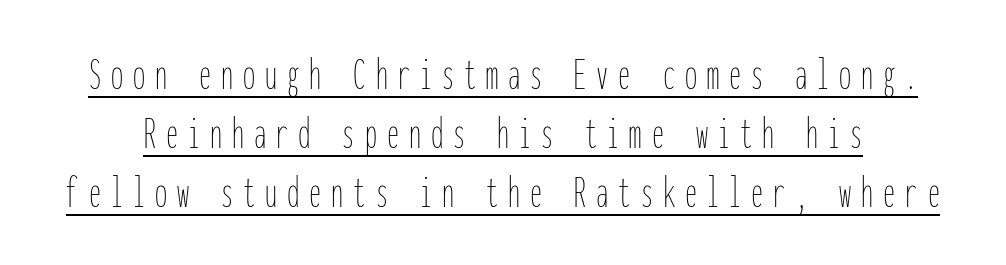
Q: Is the text bold? A: No.
Q: Is the text italic (slanted)? A: No, it is upright.
Q: Is the text underlined? A: Yes.
Q: Is the spacing between letters normal or unusually wide? A: Unusually wide.
Q: Width (condensed, normal, or wide)? A: Condensed.
Q: Stroke contrast? A: Low.
Q: x-height? A: Medium.
Q: Monospaced? A: Yes.
